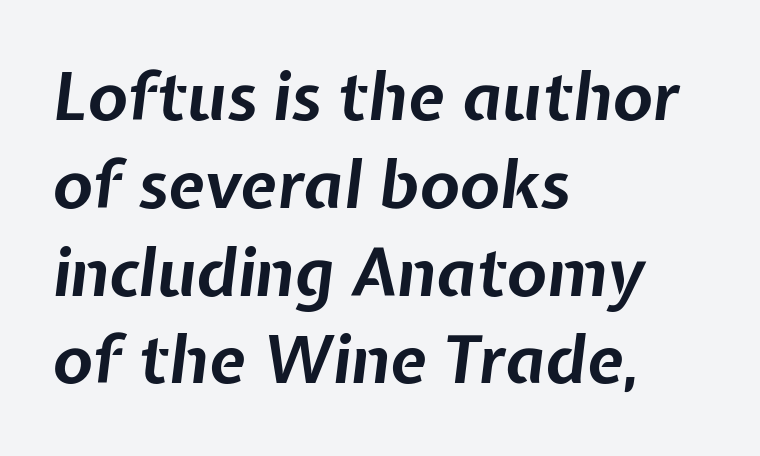
The image shows 66 px bold type, italic (leaning right); set left-aligned, normal line spacing (1.33x), normal letter spacing, not underlined; low stroke contrast and a medium x-height.
